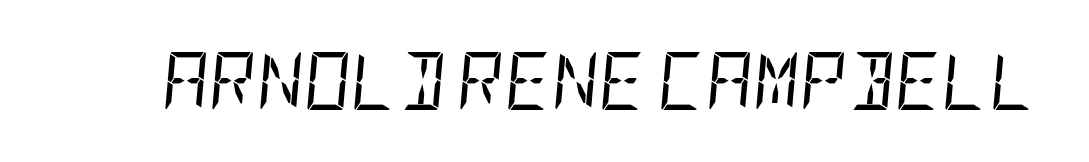
Nothing unusual about the tracking: characters are spaced as the font intends. The characters are drawn with everyday or finer stroke widths. Is the type slanted? Yes — the strokes lean at a clear angle. The space beneath each line is pristine and unruled.
